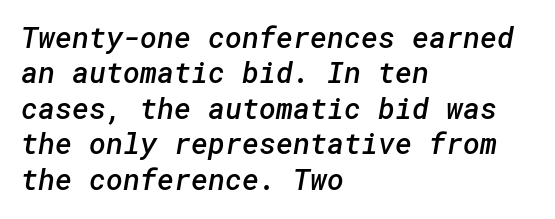
No extra tracking has been applied to these lines. Teacher's note: observe the even left margin — that is flush-left alignment. This is sans-serif lettering, the kind often seen on screens and signage. The gap between lines stays unmarked. These words are printed semibold, heavier than regular yet not bold.
